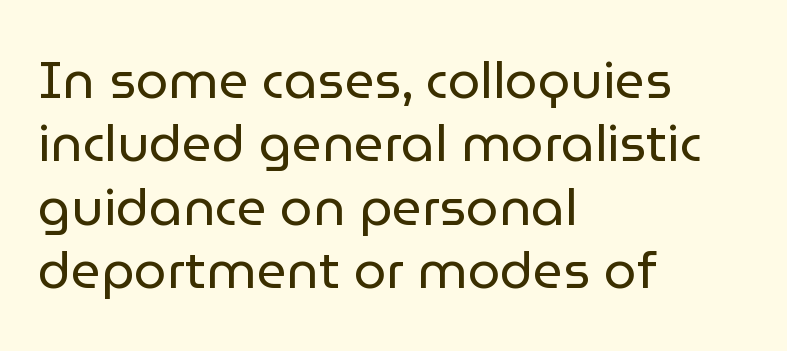
Q: Is the text bold? A: No.
Q: Is the text italic (slanted)? A: No, it is upright.
Q: Is the typeface a serif or a sans-serif typeface? A: Sans-serif.
Q: Is the text underlined? A: No.
Q: How is the paragraph aligned? A: Left-aligned.
Q: Is the spacing between letters normal or unusually wide? A: Normal.
Q: Width (condensed, normal, or wide)? A: Normal.
Q: Stroke contrast? A: Low.
Q: x-height? A: Medium.
Q: Monospaced? A: No.
